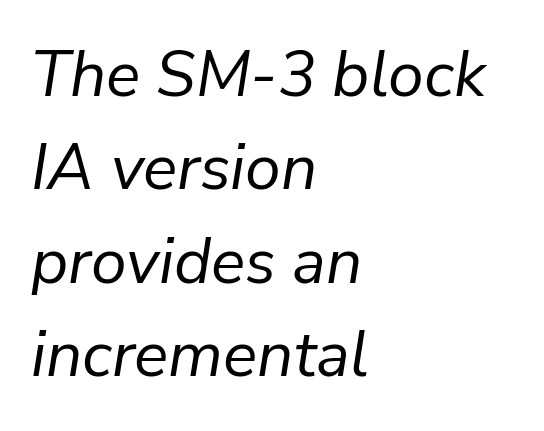
Q: Is the text bold? A: No.
Q: Is the text italic (slanted)? A: Yes, it leans right by about 9 degrees.
Q: Is the text underlined? A: No.
Q: How is the paragraph aligned? A: Left-aligned.
Q: Is the spacing between letters normal or unusually wide? A: Normal.
Q: Is the spacing between lines tight, normal or loose? A: Normal.
Q: Width (condensed, normal, or wide)? A: Normal.
Q: Stroke contrast? A: Low.
Q: x-height? A: Medium.
Q: Monospaced? A: No.
